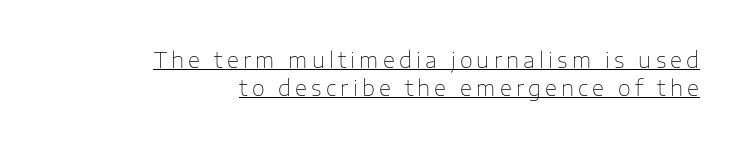
The image shows 21 px text type, upright; set right-aligned, normal line spacing (1.35x), unusually wide letter spacing (+0.2 em), underlined.
